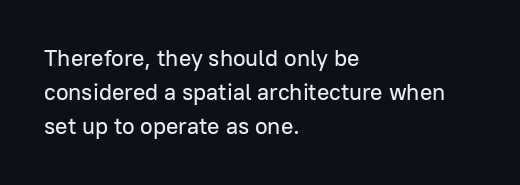
The image shows 23 px text type, upright; set left-aligned, normal line spacing (1.48x), normal letter spacing, not underlined.
